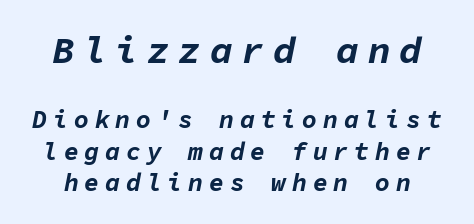
The image shows 38 px bold type, italic (leaning right), monospaced; set normal line spacing (1.26x), unusually wide letter spacing (+0.23 em), not underlined; the first (top) block is 1.52x larger; low stroke contrast and a medium x-height.
